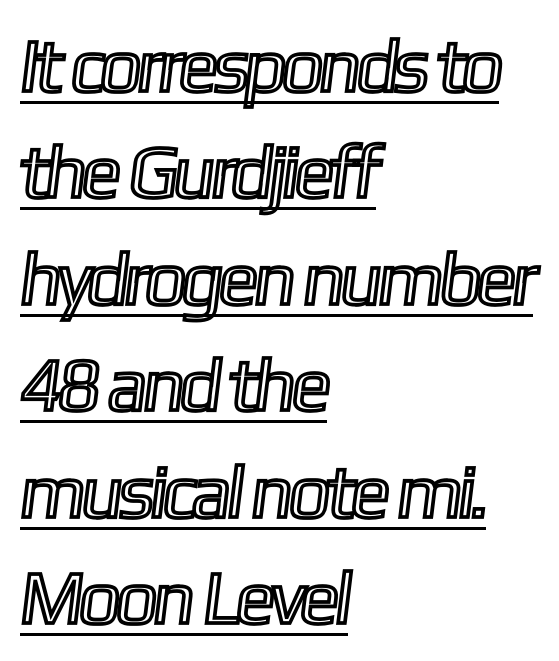
The image shows 75 px condensed type; set left-aligned, normal line spacing (1.42x), normal letter spacing, underlined; a medium x-height.
